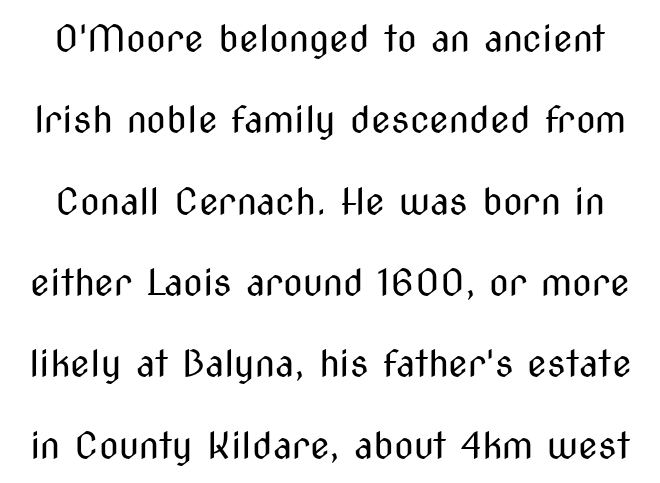
The image shows 36 px regular-weight, condensed sans-serif type, upright; set loose line spacing (2.26x), normal letter spacing, not underlined; medium stroke contrast and a medium x-height.
